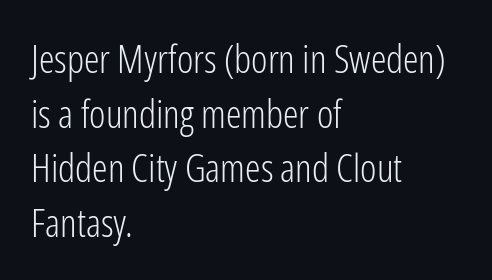
{"serif": "no", "italic": "no", "bold": "no", "weight": "light", "width": "condensed", "stroke_contrast": "low", "x_height": "medium", "monospaced": "no", "underline": "no", "align": "left", "line_spacing": "normal", "line_spacing_ratio": 1.4, "letter_spacing": "normal", "letter_spacing_em": 0.0, "glyph_px": 39}
